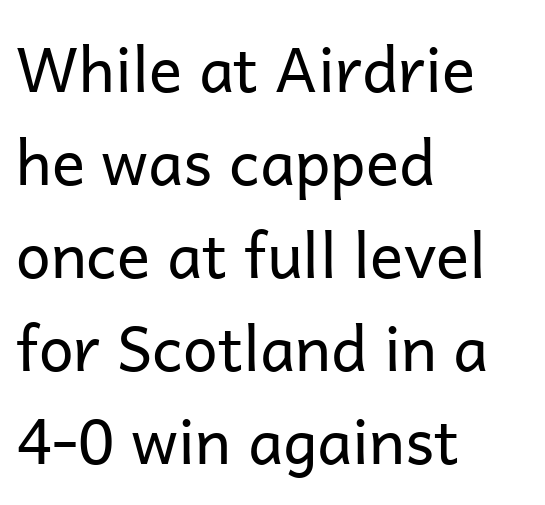
The rendering uses natural spacing where letterforms have individual widths. No feet cap the strokes, marking this as sans-serif type. No extra tracking has been applied to these lines. Line spacing here is normal. If you drew a ruler down the left edge, every line would touch it. Descenders hang freely into open space.
